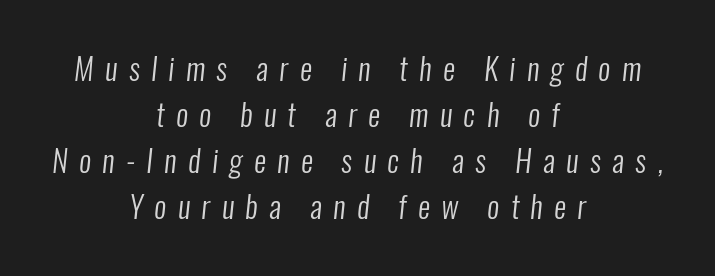
The image shows 30 px regular-weight, condensed sans-serif type; set centered, normal line spacing (1.53x), unusually wide letter spacing (+0.38 em), not underlined; low stroke contrast and a medium x-height.
